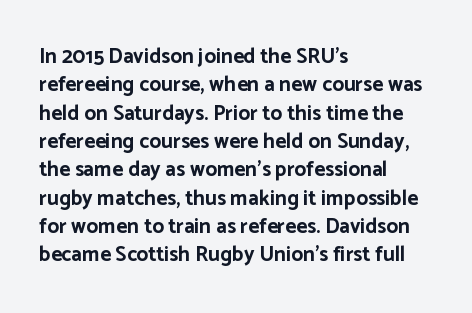
{"italic": "no", "bold": "yes", "underline": "no", "align": "left", "line_spacing": "normal", "line_spacing_ratio": 1.35, "letter_spacing": "normal", "letter_spacing_em": 0.0, "glyph_px": 21}
